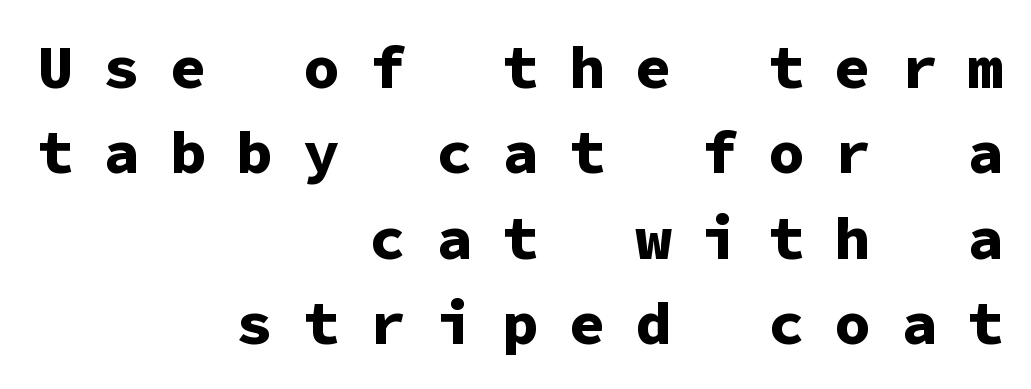
Every row of glyphs terminates at an identical x-position on the right. What stands out about the letter spacing? Its width — letters are far apart. Rule under the text: the space is simply empty. Heft: maximum for text — a bold. Characters remain perfectly vertical along every line. You could count columns in this text — the font is strictly monospaced.
